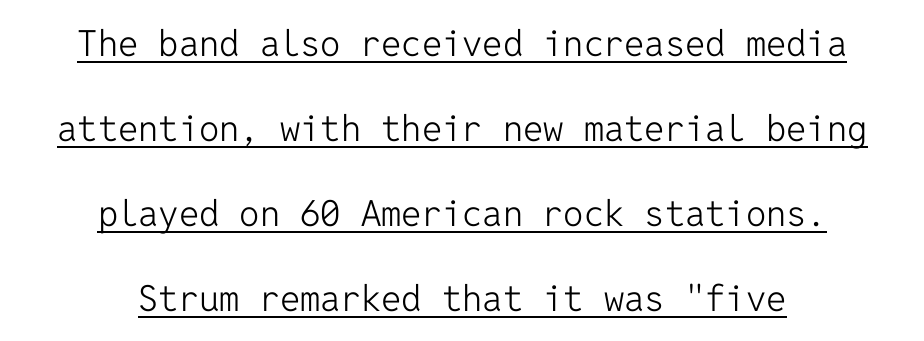
Q: Is the text bold? A: No.
Q: Is the text italic (slanted)? A: No, it is upright.
Q: Is the typeface a serif or a sans-serif typeface? A: Sans-serif.
Q: Is the text underlined? A: Yes.
Q: How is the paragraph aligned? A: Centered.
Q: Is the spacing between letters normal or unusually wide? A: Normal.
Q: Is the spacing between lines tight, normal or loose? A: Loose.
Q: Width (condensed, normal, or wide)? A: Normal.
Q: Stroke contrast? A: Low.
Q: x-height? A: Medium.
Q: Monospaced? A: Yes.
